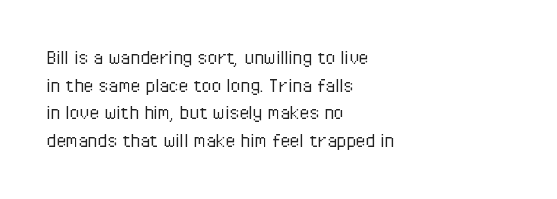
Q: Is the text bold? A: No.
Q: Is the text italic (slanted)? A: No, it is upright.
Q: Is the text underlined? A: No.
Q: How is the paragraph aligned? A: Left-aligned.
Q: Is the spacing between letters normal or unusually wide? A: Normal.
Q: Is the spacing between lines tight, normal or loose? A: Normal.
